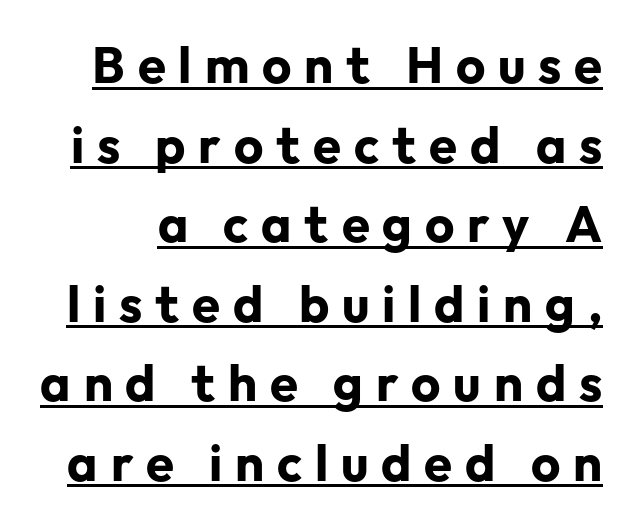
Q: Is the text bold? A: Yes.
Q: Is the text italic (slanted)? A: No, it is upright.
Q: Is the typeface a serif or a sans-serif typeface? A: Sans-serif.
Q: Is the text underlined? A: Yes.
Q: Is the spacing between letters normal or unusually wide? A: Unusually wide.
Q: Is the spacing between lines tight, normal or loose? A: Normal.
Q: Width (condensed, normal, or wide)? A: Normal.
Q: Stroke contrast? A: Low.
Q: x-height? A: Medium.
Q: Monospaced? A: No.
